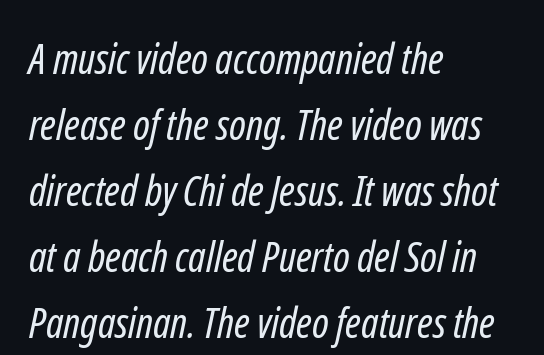
Q: Is the text bold? A: No.
Q: Is the typeface a serif or a sans-serif typeface? A: Sans-serif.
Q: Is the text underlined? A: No.
Q: How is the paragraph aligned? A: Left-aligned.
Q: Is the spacing between letters normal or unusually wide? A: Normal.
Q: Is the spacing between lines tight, normal or loose? A: Normal.
Q: Width (condensed, normal, or wide)? A: Condensed.
Q: Stroke contrast? A: Low.
Q: x-height? A: Medium.
Q: Monospaced? A: No.
